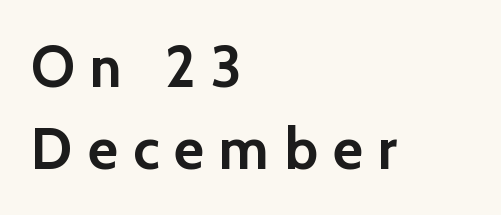
{"serif": "no", "italic": "no", "bold": "yes", "weight": "semibold", "width": "normal", "stroke_contrast": "low", "x_height": "medium", "monospaced": "no", "underline": "no", "align": "left", "line_spacing": "normal", "line_spacing_ratio": 1.41, "letter_spacing": "wide", "letter_spacing_em": 0.26, "glyph_px": 58}
